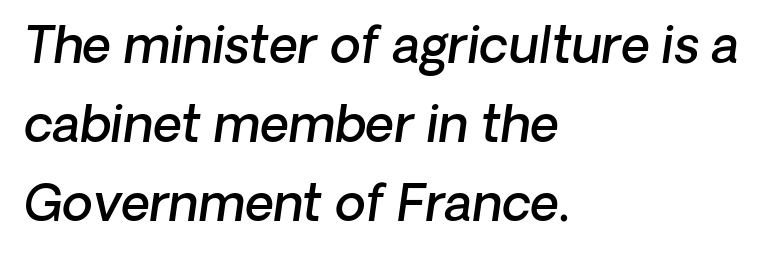
A fair bit of extra ink — the face is semibold, not bold. Compared with ordinary roman type, these characters are visibly tilted. Characters follow at the spacing the type designer built in. Reading down the block, your eye returns to a fixed left position each line.
